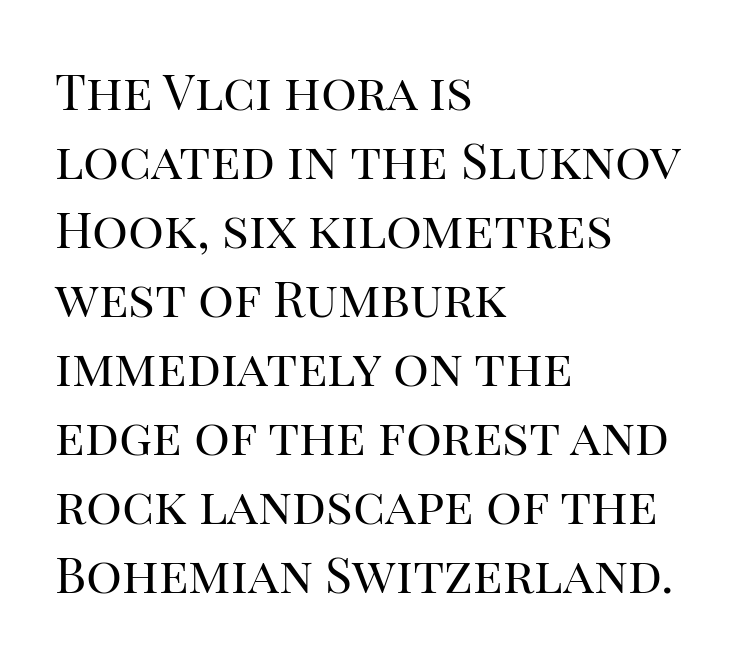
{"serif": "yes", "italic": "no", "bold": "no", "weight": "regular", "width": "normal", "stroke_contrast": "high", "x_height": "large", "monospaced": "no", "underline": "no", "align": "left", "line_spacing": "normal", "line_spacing_ratio": 1.38, "letter_spacing": "normal", "letter_spacing_em": 0.0, "glyph_px": 50}
